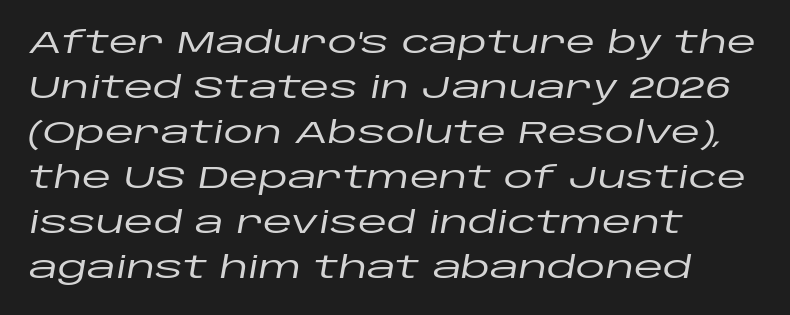
Students, note that the glyphs here touch the page at normal intervals. The foot of each line stays bare and open. If you drew a line through each stem, it would be angled. Character widths vary here, with narrow letters taking less room than wide ones.
